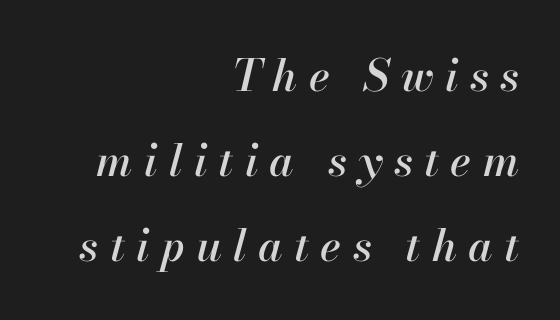
The image shows 44 px text type, italic (leaning right); set right-aligned, loose line spacing (1.93x), unusually wide letter spacing (+0.26 em), not underlined; high stroke contrast and a small x-height.
